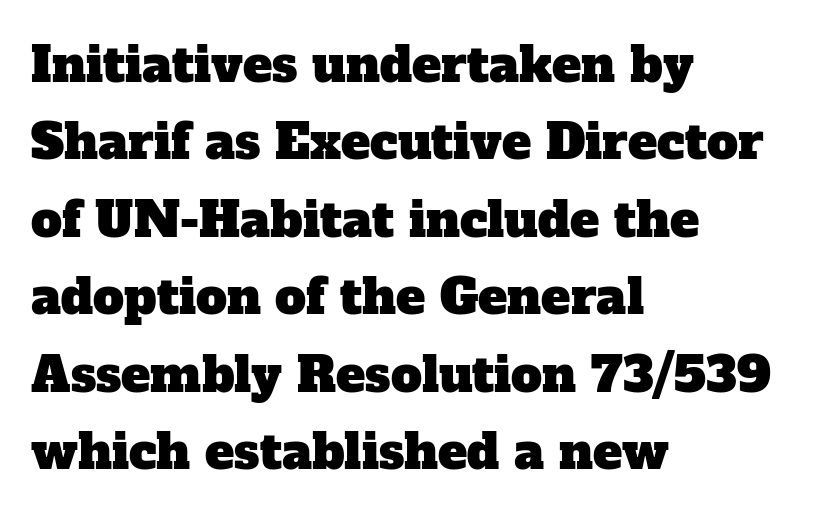
Q: Is the typeface a serif or a sans-serif typeface? A: Serif.
Q: Is the text underlined? A: No.
Q: How is the paragraph aligned? A: Left-aligned.
Q: Is the spacing between letters normal or unusually wide? A: Normal.
Q: Is the spacing between lines tight, normal or loose? A: Normal.
Q: Width (condensed, normal, or wide)? A: Normal.
Q: Stroke contrast? A: Low.
Q: x-height? A: Medium.
Q: Monospaced? A: No.
